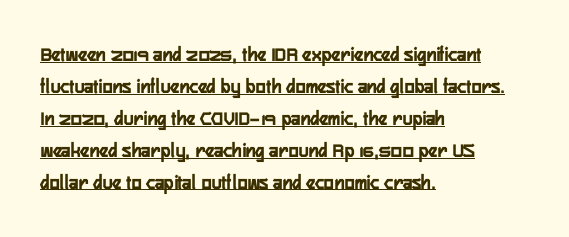
Normally led — the rows are evenly, conventionally spaced. Left-aligned paragraph, ragged on the right. This sample carries an underscore along the baseline area. Quick note: not italic, upright.
